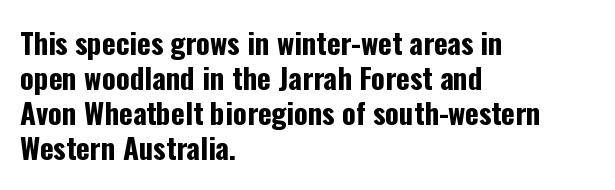
These lines are rendered in a variable-pitch font. Every row of glyphs begins at an identical x-position on the left. This sample uses an upright cut, with every glyph sitting square on the baseline. The letters sit at their default tracking, neither squeezed nor spread. The zone under the glyphs is completely vacant.
